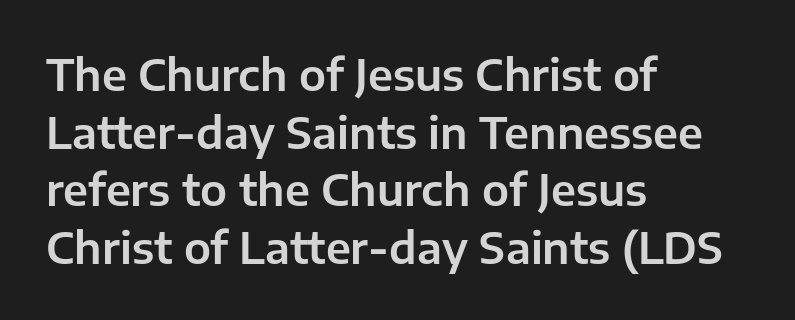
Compared with a centered layout, this one pins lines to the left instead. Examine the stroke ends and you'll find no serifs. Summary of vertical rhythm: regular, with standard interline spacing. Letters rest on an invisible, unmarked baseline. Italic: no, the glyphs are upright roman.
